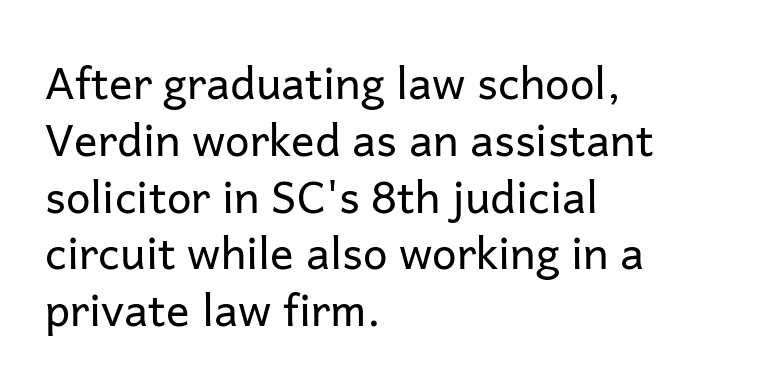
The image shows 44 px regular-weight sans-serif type, upright; set left-aligned, normal line spacing (1.29x), normal letter spacing, not underlined; low stroke contrast and a medium x-height.
